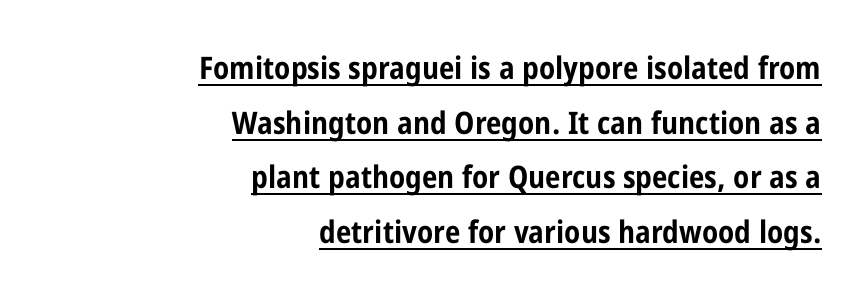
{"serif": "no", "italic": "no", "bold": "yes", "weight": "bold", "width": "condensed", "stroke_contrast": "low", "x_height": "large", "monospaced": "no", "underline": "yes", "align": "right", "line_spacing_ratio": 1.76, "letter_spacing": "normal", "letter_spacing_em": 0.0, "glyph_px": 31}
